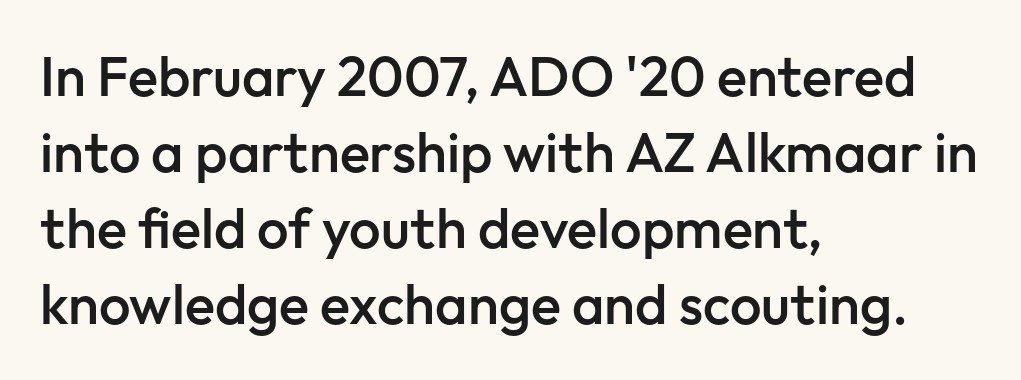
Here the glyphs are tracked normally, forming tight word shapes. The text was rendered using a sans face with plain stroke endings. The typography opts for an upright posture over an oblique one. The typesetting leans somewhat heavy: a semibold. How would I describe the line gaps? Plain and ordinary. Clear beneath every line of the passage.
